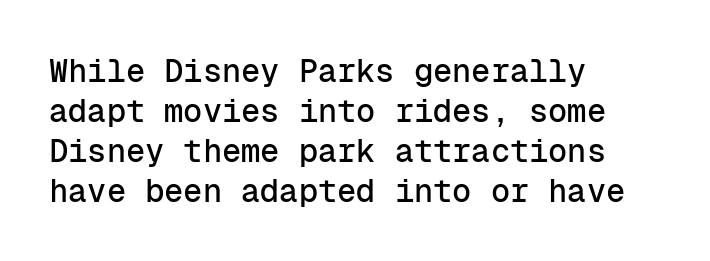
{"serif": "no", "italic": "no", "width": "normal", "stroke_contrast": "low", "x_height": "medium", "monospaced": "yes", "underline": "no", "align": "left", "line_spacing": "normal", "line_spacing_ratio": 1.25, "letter_spacing": "normal", "letter_spacing_em": 0.0, "glyph_px": 32}
